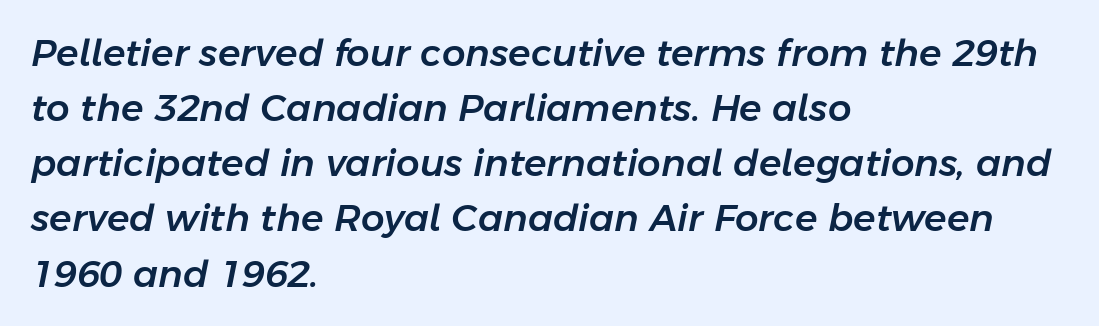
{"italic": "yes", "lean": "right", "slant_degrees": 11, "width": "normal", "stroke_contrast": "low", "x_height": "medium", "monospaced": "no", "underline": "no", "align": "left", "line_spacing": "normal", "line_spacing_ratio": 1.49, "letter_spacing": "normal", "letter_spacing_em": 0.0, "glyph_px": 37}
